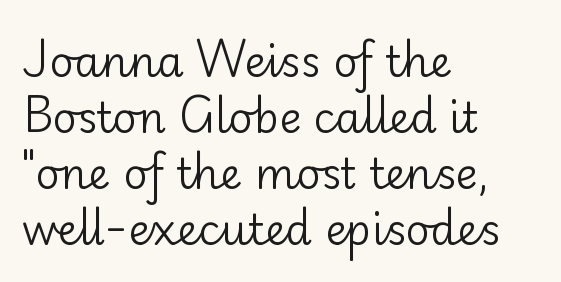
Quick note: interline space is typical. Lines of text with bare space underneath. Here the designer chose a conventional face with non-uniform glyph widths. What stands out about the letter spacing? Nothing — it is the standard amount.
